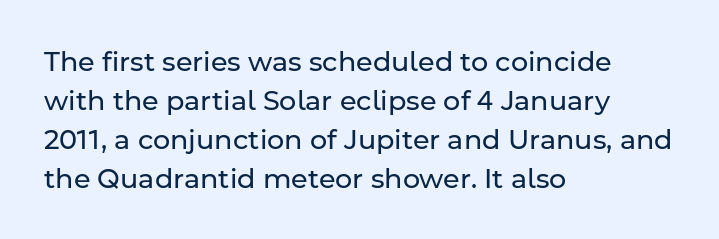
Q: Is the text bold? A: No.
Q: Is the text italic (slanted)? A: No, it is upright.
Q: Is the text underlined? A: No.
Q: How is the paragraph aligned? A: Left-aligned.
Q: Is the spacing between letters normal or unusually wide? A: Normal.
Q: Is the spacing between lines tight, normal or loose? A: Normal.
